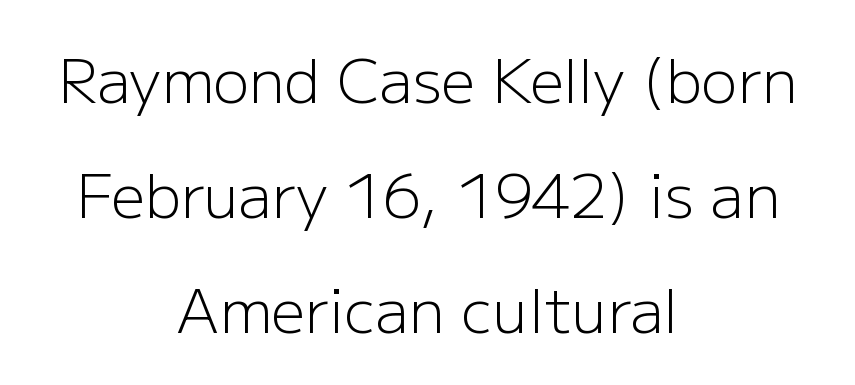
The image shows 60 px light sans-serif type, upright; set centered, loose line spacing (1.92x), normal letter spacing, not underlined; low stroke contrast and a medium x-height.
